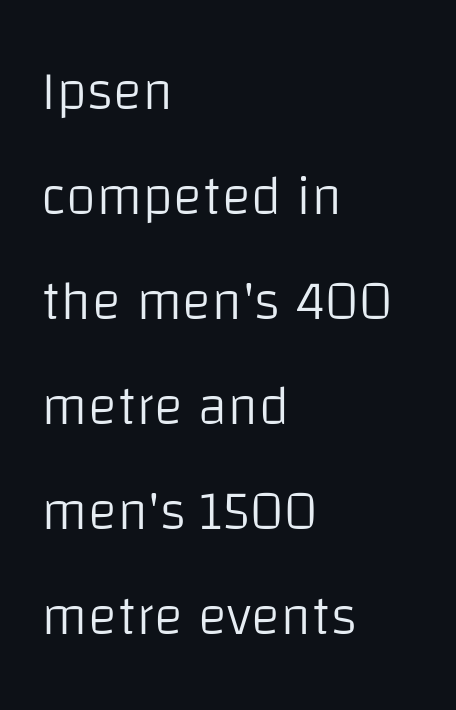
The image shows 55 px light sans-serif type, upright; set left-aligned, loose line spacing (1.91x), normal letter spacing, not underlined; low stroke contrast and a large x-height.
